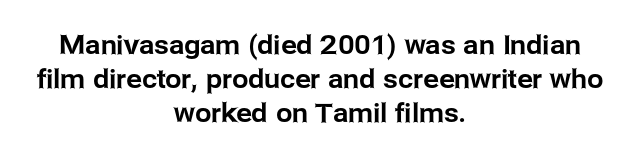
Compared with typical paragraphs, the rows here are spaced about the same. Every stem runs plumb, perpendicular to the baseline. Compared with typical body copy, the letter spacing here is the same. Horizontal alignment here is central, giving a formal, balanced look. Letters rest on an invisible, unmarked baseline.
